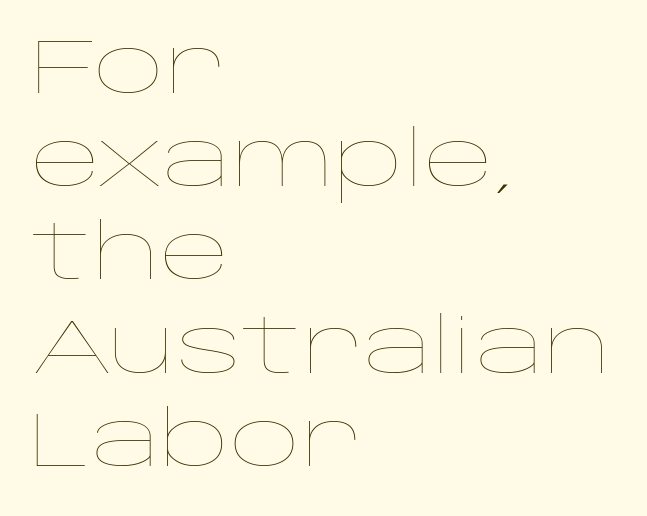
Q: Is the text bold? A: No.
Q: Is the text italic (slanted)? A: No, it is upright.
Q: Is the text underlined? A: No.
Q: How is the paragraph aligned? A: Left-aligned.
Q: Is the spacing between letters normal or unusually wide? A: Normal.
Q: Width (condensed, normal, or wide)? A: Wide.
Q: Stroke contrast? A: Low.
Q: x-height? A: Large.
Q: Monospaced? A: No.
